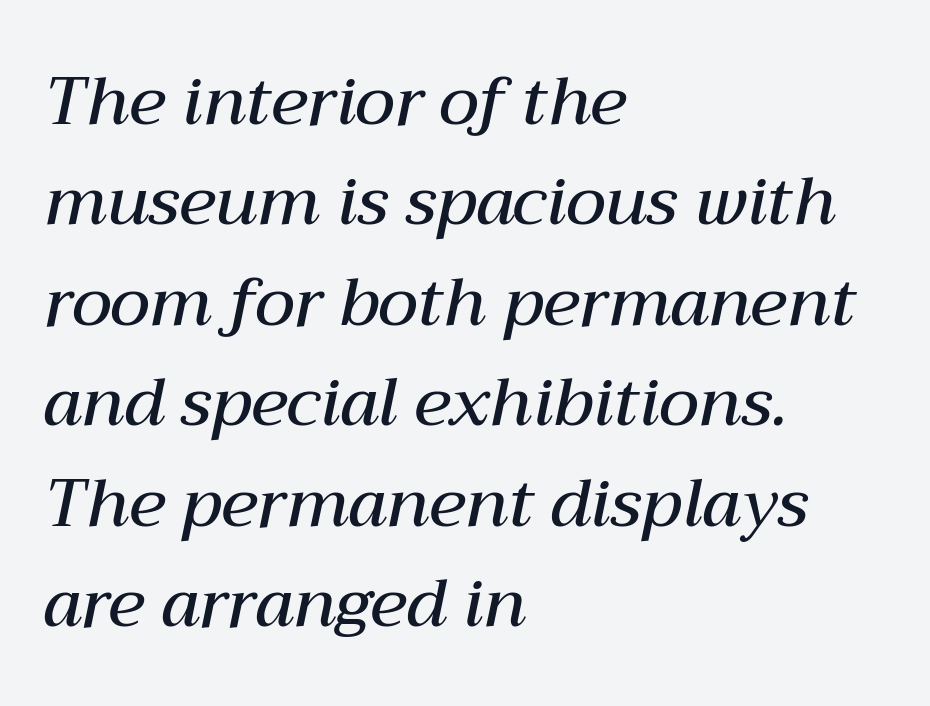
Q: Is the text bold? A: Semi-bold.
Q: Is the text italic (slanted)? A: Yes, it leans right by about 12 degrees.
Q: Is the text underlined? A: No.
Q: How is the paragraph aligned? A: Left-aligned.
Q: Is the spacing between letters normal or unusually wide? A: Normal.
Q: Is the spacing between lines tight, normal or loose? A: Normal.
Q: Width (condensed, normal, or wide)? A: Normal.
Q: Stroke contrast? A: Medium.
Q: x-height? A: Medium.
Q: Monospaced? A: No.
